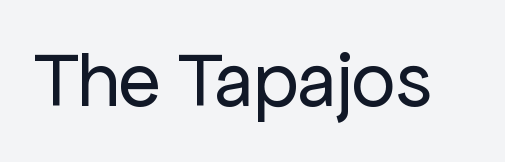
Q: Is the text bold? A: No.
Q: Is the text italic (slanted)? A: No, it is upright.
Q: Is the typeface a serif or a sans-serif typeface? A: Sans-serif.
Q: Is the text underlined? A: No.
Q: Is the spacing between letters normal or unusually wide? A: Normal.
Q: Width (condensed, normal, or wide)? A: Normal.
Q: Stroke contrast? A: Low.
Q: x-height? A: Medium.
Q: Monospaced? A: No.
